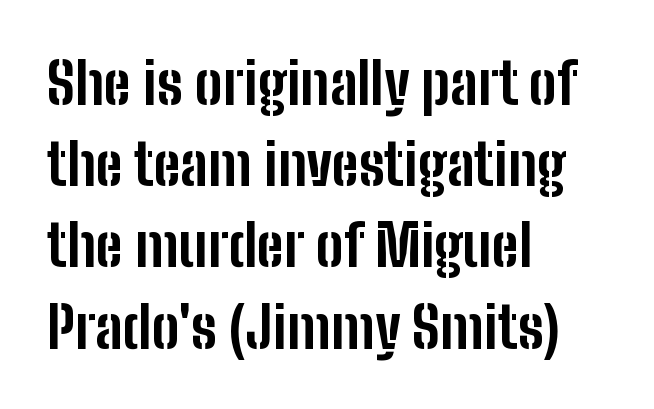
{"serif": "no", "italic": "no", "bold": "yes", "weight": "bold", "width": "condensed", "stroke_contrast": "low", "x_height": "medium", "monospaced": "no", "underline": "no", "align": "left", "line_spacing": "normal", "line_spacing_ratio": 1.4, "letter_spacing": "normal", "letter_spacing_em": 0.0, "glyph_px": 58}
